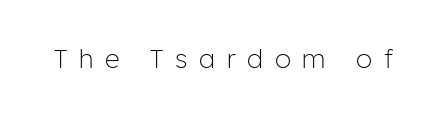
The image shows 26 px text type, upright; set unusually wide letter spacing (+0.45 em), not underlined.
